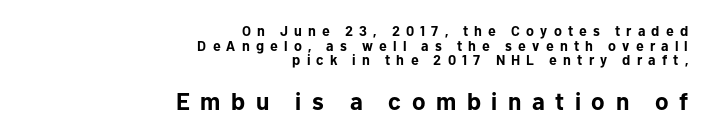
Every character sits straight up, as roman type does. Does the bottom block carry the larger type? Yes, it does. Regarding leading, the lines here are crowded together. If you drew a ruler down the right edge, every line would touch it. Pretty heavy lettering here — definitely bold. This rendering widens character spacing well past its baseline value.
